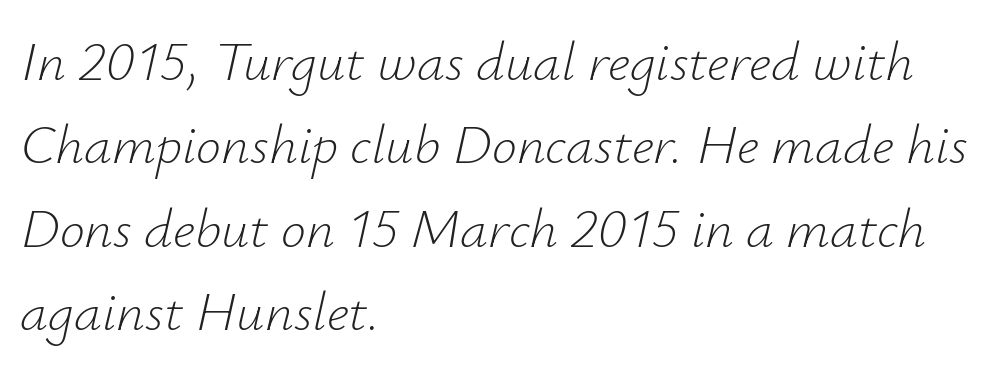
The baseline area is clear. Leading: standard. The type is set solid horizontally, with unmodified tracking. Style check: oblique. Stems here are at most as thick as an everyday book face. The rendering uses natural spacing where letterforms have individual widths.
